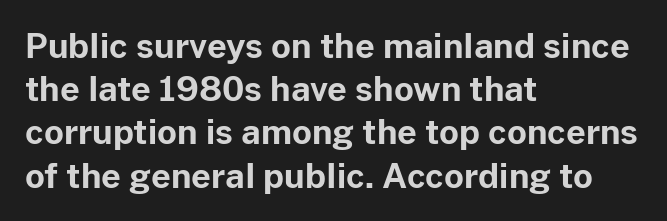
Inter-character spacing is left at the font's built-in metrics. Designer's note — italics off, roman on. Nope, no serifs anywhere on these letters. Glance below the letters and you will spot only blank space. Is there much room between lines? A standard amount, neither cramped nor airy. Proportional: the letters do not fall into vertical columns.
